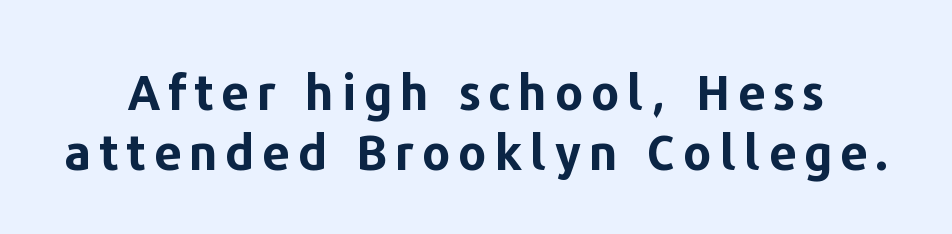
{"serif": "no", "italic": "no", "bold": "yes", "weight": "bold", "width": "normal", "stroke_contrast": "low", "x_height": "medium", "monospaced": "no", "underline": "no", "line_spacing_ratio": 1.22, "glyph_px": 49}
